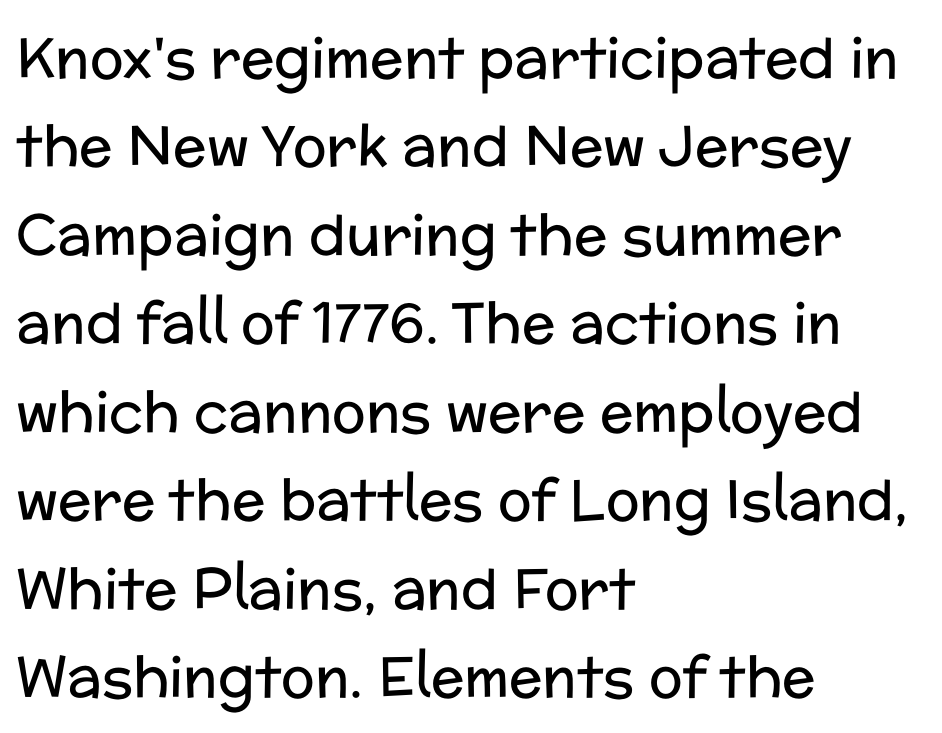
{"serif": "no", "italic": "no", "bold": "no", "weight": "regular", "width": "normal", "stroke_contrast": "low", "x_height": "medium", "monospaced": "no", "underline": "no", "align": "left", "line_spacing": "normal", "line_spacing_ratio": 1.58, "letter_spacing": "normal", "letter_spacing_em": 0.0, "glyph_px": 56}
